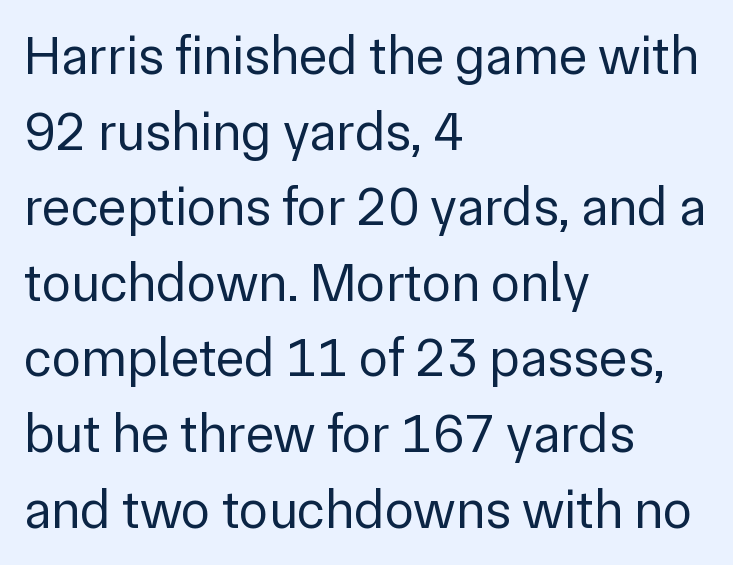
If you measured baseline to baseline, you'd find a middling distance. Note the varied advance widths — an 'i' is clearly narrower than an 'm'. Alignment: flush left. The lettering holds an erect, upright posture throughout. The text was rendered using a sans face with plain stroke endings. A quiet, ordinary-to-light weight characterises the typeface.
